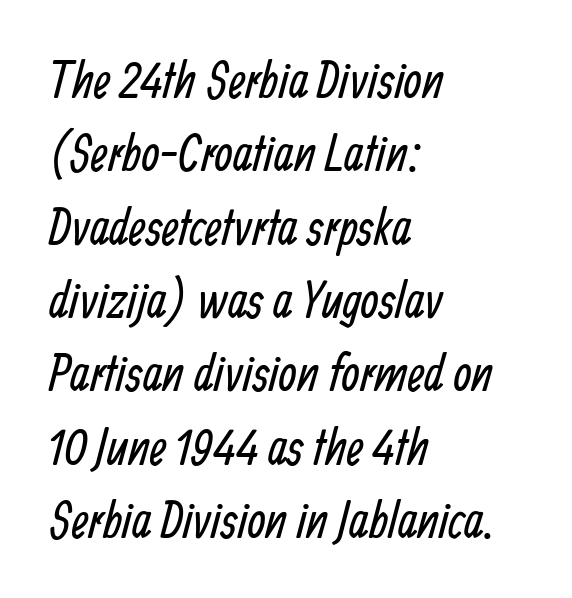
Q: Is the text bold? A: No.
Q: Is the typeface a serif or a sans-serif typeface? A: Sans-serif.
Q: Is the text underlined? A: No.
Q: How is the paragraph aligned? A: Left-aligned.
Q: Is the spacing between letters normal or unusually wide? A: Normal.
Q: Is the spacing between lines tight, normal or loose? A: Normal.
Q: Width (condensed, normal, or wide)? A: Condensed.
Q: Stroke contrast? A: Low.
Q: x-height? A: Medium.
Q: Monospaced? A: No.
